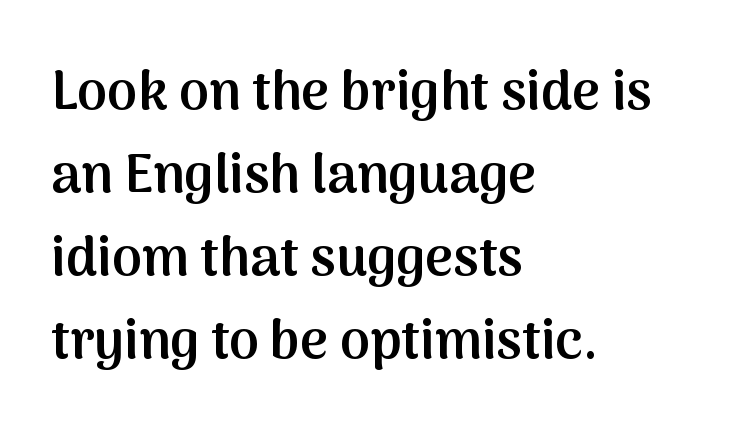
The image shows 54 px semibold sans-serif type, upright; set left-aligned, normal line spacing (1.54x), normal letter spacing, not underlined; medium stroke contrast and a medium x-height.
